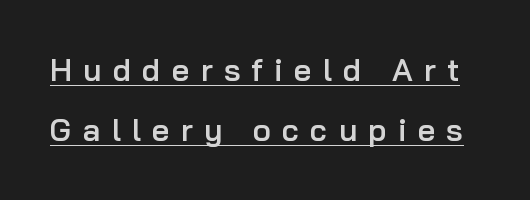
Q: Is the text bold? A: Semi-bold.
Q: Is the text italic (slanted)? A: No, it is upright.
Q: Is the typeface a serif or a sans-serif typeface? A: Sans-serif.
Q: Is the text underlined? A: Yes.
Q: Is the spacing between letters normal or unusually wide? A: Unusually wide.
Q: Is the spacing between lines tight, normal or loose? A: Loose.
Q: Width (condensed, normal, or wide)? A: Normal.
Q: Stroke contrast? A: Low.
Q: x-height? A: Medium.
Q: Monospaced? A: No.
